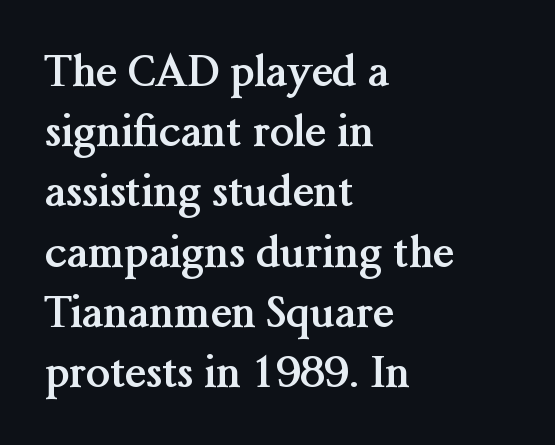
A typesetter would mark this as roman, not italic. The face used here is rendered with its standard letterfit. The glyphs have the mass of a bold cut. You could not count columns in this text — the font is proportionally spaced.
